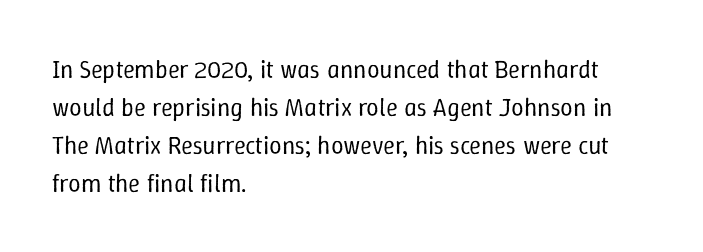
{"italic": "no", "bold": "no", "underline": "no", "align": "left", "line_spacing": "normal", "line_spacing_ratio": 1.52, "letter_spacing": "normal", "letter_spacing_em": 0.0, "glyph_px": 25}
